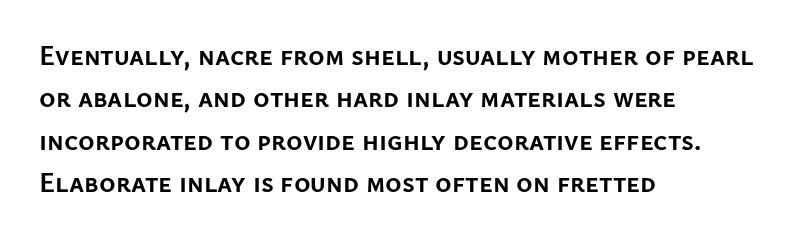
The passage shown is typed in a proportional face where columns would drift. Does the lettering tilt? It doesn't — this is upright. This is heavy type, rendered in bold. Font category for this specimen: sans-serif. Beneath every word, the page is bare.
